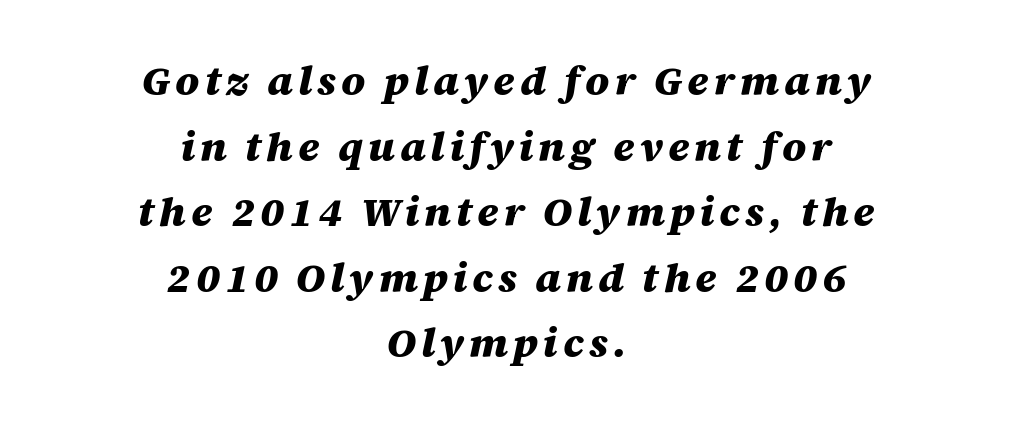
The glyphs are unaccompanied by any horizontal stroke below them. The font is running at its bold setting. The leading is moderate, giving the passage an even texture. Notice how the stems are inclined rather than vertical — that's the hallmark of italics. The lines are quadded center. The rendering uses natural spacing where letterforms have individual widths.
